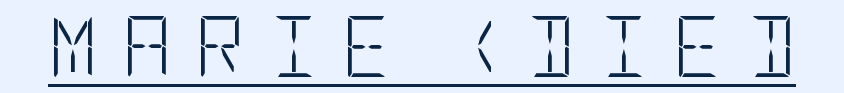
Beneath each row of characters lies a ruled line. You can tell it's not italic because the verticals are truly vertical. Words appear elongated and porous because spacing is wide. Is the type heavy? It reads as light-to-regular instead. Stroke terminals: plain, sans-serif.
